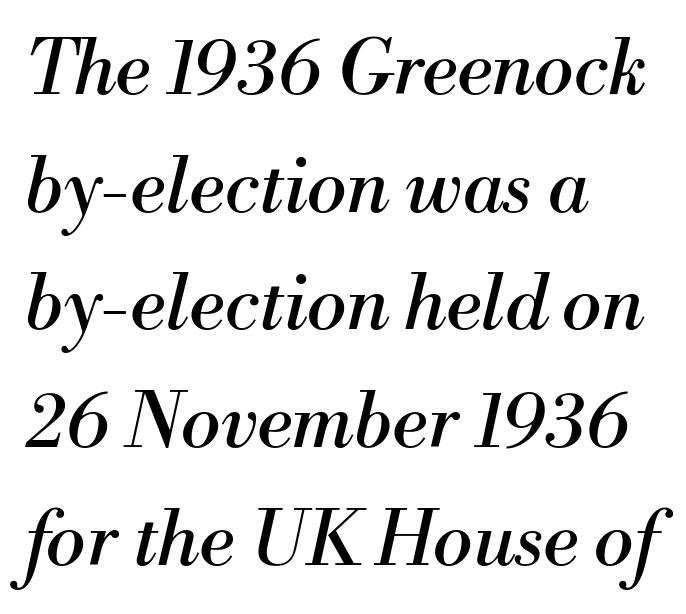
The image shows 75 px regular-weight serif type, italic (leaning right); set left-aligned, normal line spacing (1.57x), normal letter spacing, not underlined; medium stroke contrast and a small x-height.
